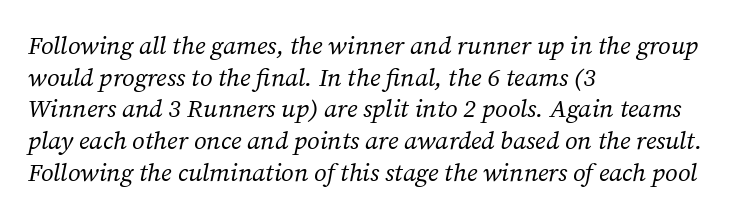
The image shows 25 px text type, italic (leaning right); set left-aligned, normal line spacing (1.27x), normal letter spacing, not underlined.
